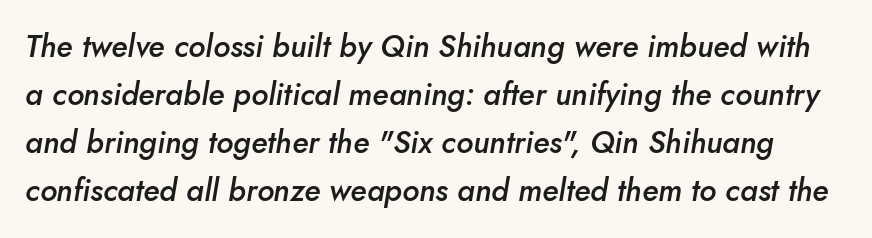
Q: Is the text bold? A: Semi-bold.
Q: Is the text italic (slanted)? A: Yes, it leans right by about 10 degrees.
Q: Is the text underlined? A: No.
Q: Is the spacing between letters normal or unusually wide? A: Normal.
Q: Is the spacing between lines tight, normal or loose? A: Normal.
Q: Width (condensed, normal, or wide)? A: Normal.
Q: Stroke contrast? A: Low.
Q: x-height? A: Small.
Q: Monospaced? A: No.
